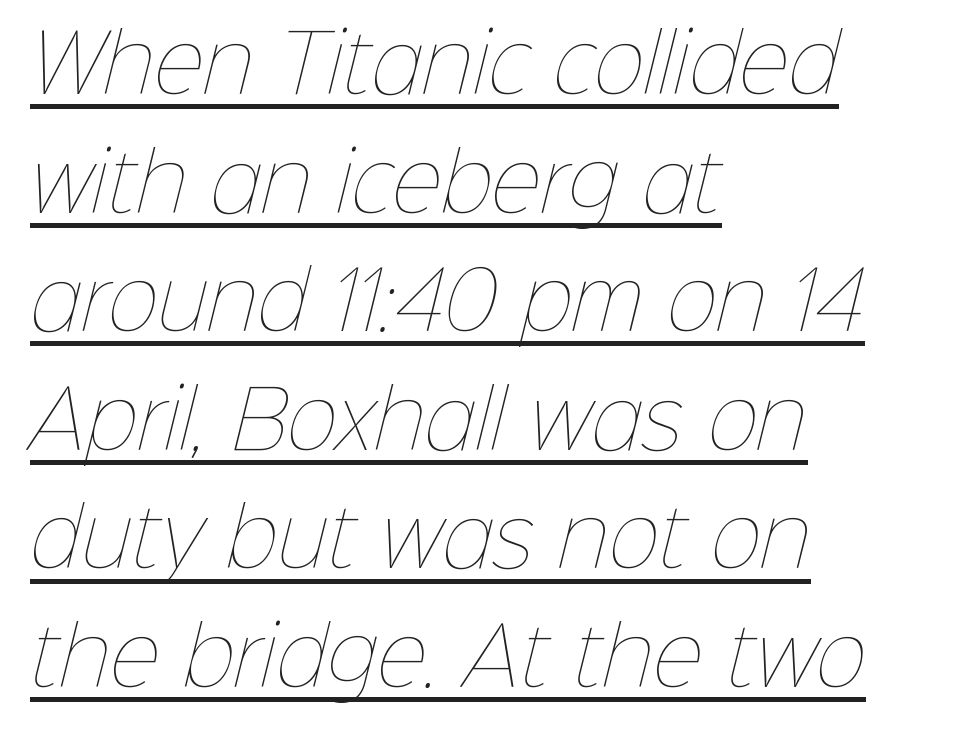
{"bold": "no", "weight": "thin", "width": "normal", "stroke_contrast": "low", "x_height": "medium", "monospaced": "no", "underline": "yes", "align": "left", "line_spacing": "normal", "line_spacing_ratio": 1.52, "letter_spacing": "normal", "letter_spacing_em": 0.0, "glyph_px": 78}
